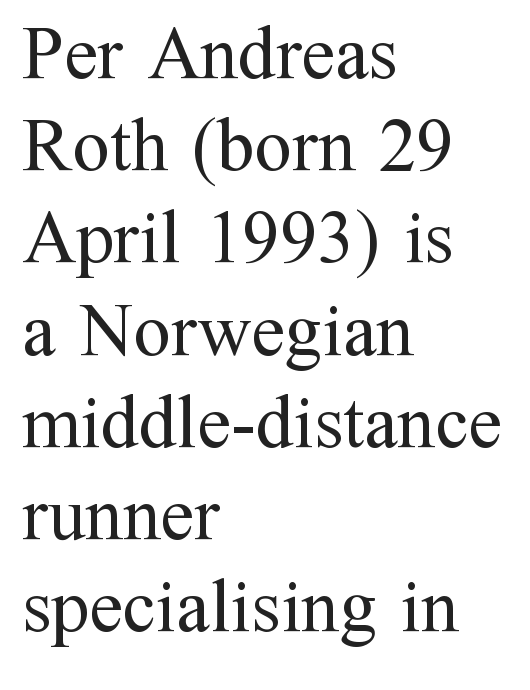
{"serif": "yes", "italic": "no", "bold": "no", "weight": "regular", "width": "normal", "stroke_contrast": "medium", "x_height": "medium", "monospaced": "no", "underline": "no", "align": "left", "line_spacing_ratio": 1.23, "letter_spacing": "normal", "letter_spacing_em": 0.0, "glyph_px": 75}
